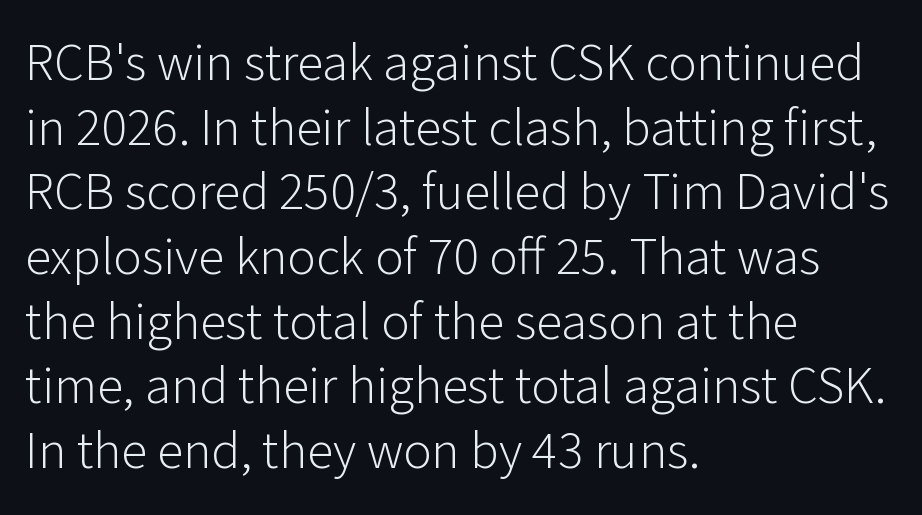
{"serif": "no", "italic": "no", "bold": "no", "weight": "light", "width": "normal", "stroke_contrast": "low", "x_height": "medium", "monospaced": "no", "underline": "no", "align": "left", "line_spacing_ratio": 1.22, "letter_spacing": "normal", "letter_spacing_em": 0.0, "glyph_px": 53}
